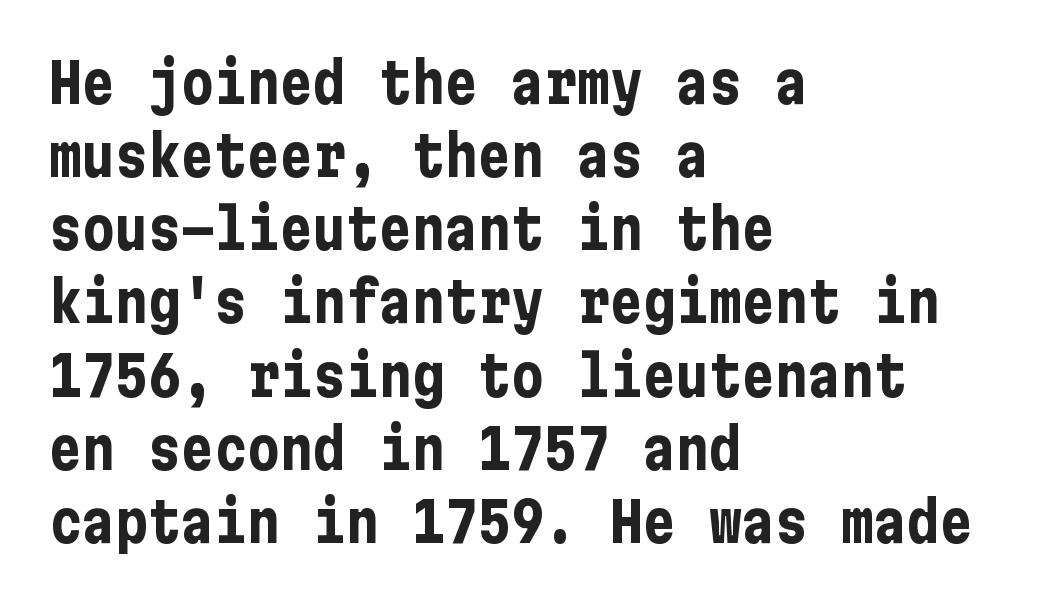
Q: Is the text bold? A: Yes.
Q: Is the text italic (slanted)? A: No, it is upright.
Q: Is the typeface a serif or a sans-serif typeface? A: Sans-serif.
Q: Is the text underlined? A: No.
Q: How is the paragraph aligned? A: Left-aligned.
Q: Is the spacing between letters normal or unusually wide? A: Normal.
Q: Is the spacing between lines tight, normal or loose? A: Normal.
Q: Width (condensed, normal, or wide)? A: Condensed.
Q: Stroke contrast? A: Low.
Q: x-height? A: Medium.
